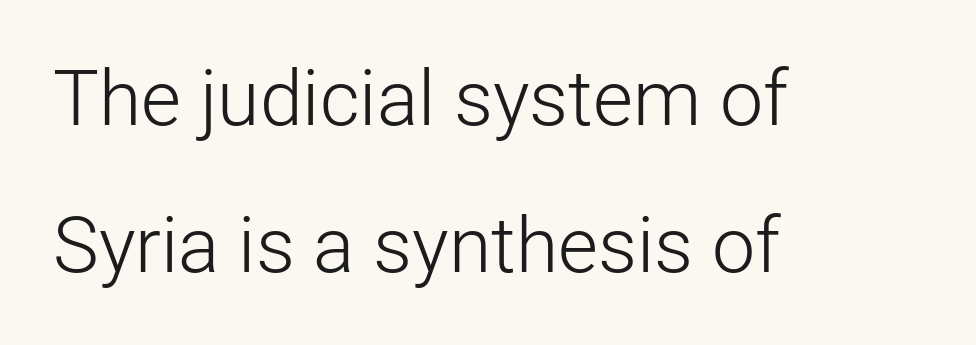
Q: Is the text bold? A: No.
Q: Is the text italic (slanted)? A: No, it is upright.
Q: Is the typeface a serif or a sans-serif typeface? A: Sans-serif.
Q: Is the text underlined? A: No.
Q: How is the paragraph aligned? A: Left-aligned.
Q: Is the spacing between letters normal or unusually wide? A: Normal.
Q: Is the spacing between lines tight, normal or loose? A: Loose.
Q: Width (condensed, normal, or wide)? A: Normal.
Q: Stroke contrast? A: Low.
Q: x-height? A: Medium.
Q: Monospaced? A: No.
